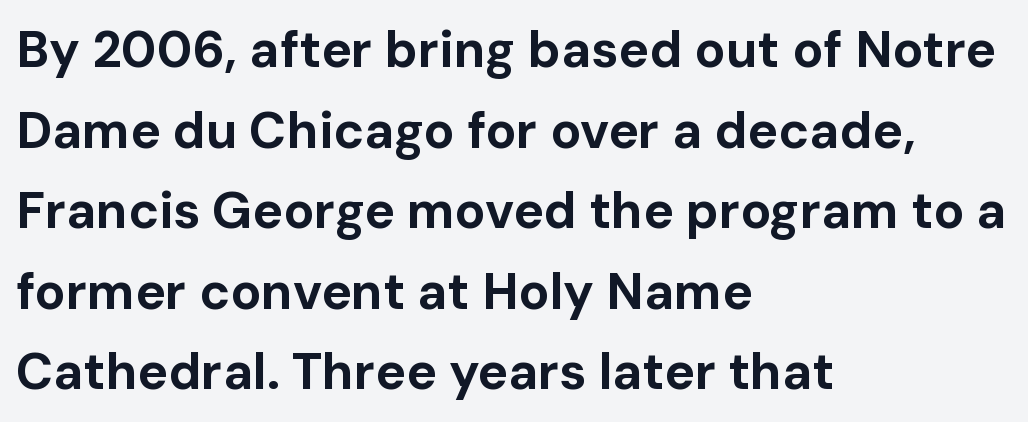
The image shows 51 px bold sans-serif type, upright; set left-aligned, normal line spacing (1.58x), normal letter spacing, not underlined; low stroke contrast and a medium x-height.
